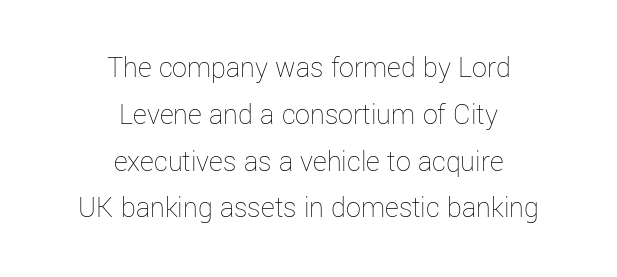
Between one letter and the next there's only the usual sliver of space. Each letter keeps its own natural width here, so spacing adapts to shape. Lines of text with bare space underneath. A student would call this center alignment; a typographer would say set centered. The type sits square on the baseline with zero lean.
